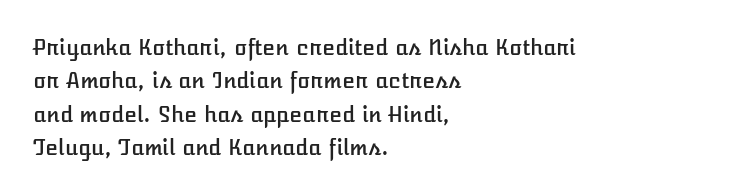
Q: Is the text italic (slanted)? A: No, it is upright.
Q: Is the text underlined? A: No.
Q: How is the paragraph aligned? A: Left-aligned.
Q: Is the spacing between letters normal or unusually wide? A: Normal.
Q: Is the spacing between lines tight, normal or loose? A: Normal.
